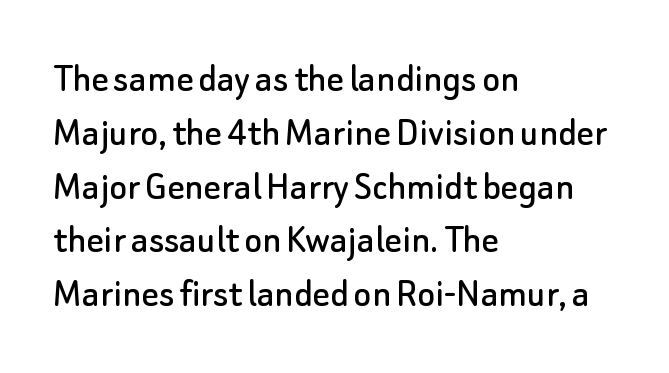
No italicization has been applied; the sample stays upright. Letter spacing: default. One-word summary of the alignment: left. The string is rendered with underlining switched off.
